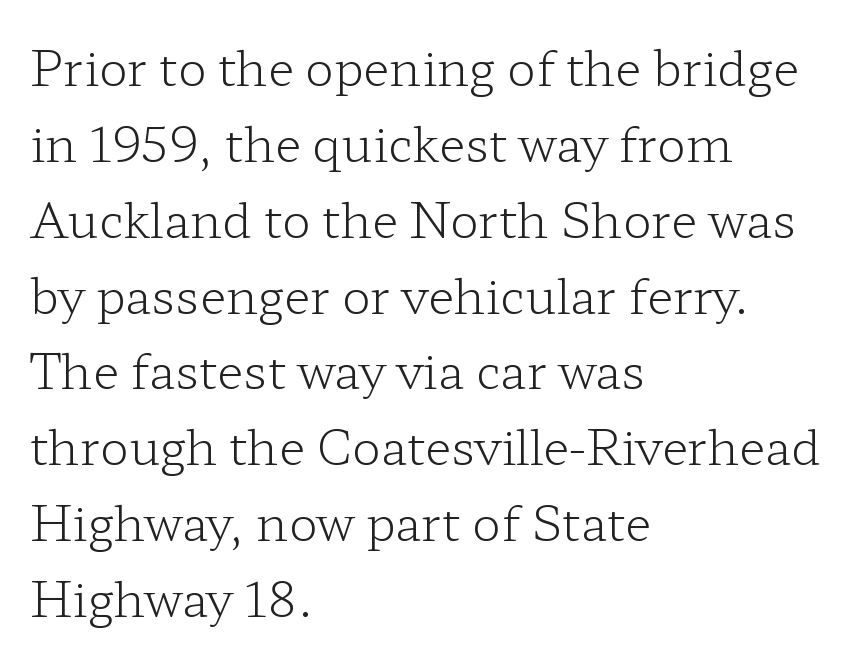
{"serif": "yes", "italic": "no", "bold": "no", "weight": "light", "width": "wide", "stroke_contrast": "low", "x_height": "medium", "monospaced": "no", "underline": "no", "align": "left", "line_spacing": "normal", "line_spacing_ratio": 1.58, "letter_spacing": "normal", "letter_spacing_em": 0.0, "glyph_px": 48}
